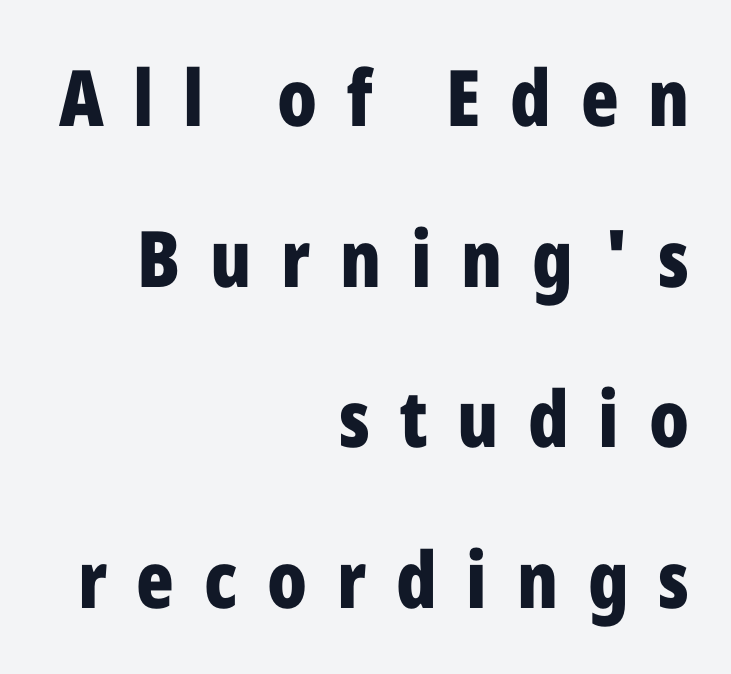
Q: Is the text bold? A: Yes.
Q: Is the text italic (slanted)? A: No, it is upright.
Q: Is the typeface a serif or a sans-serif typeface? A: Sans-serif.
Q: Is the text underlined? A: No.
Q: How is the paragraph aligned? A: Right-aligned.
Q: Is the spacing between letters normal or unusually wide? A: Unusually wide.
Q: Is the spacing between lines tight, normal or loose? A: Loose.
Q: Width (condensed, normal, or wide)? A: Condensed.
Q: Stroke contrast? A: Low.
Q: x-height? A: Medium.
Q: Monospaced? A: No.
